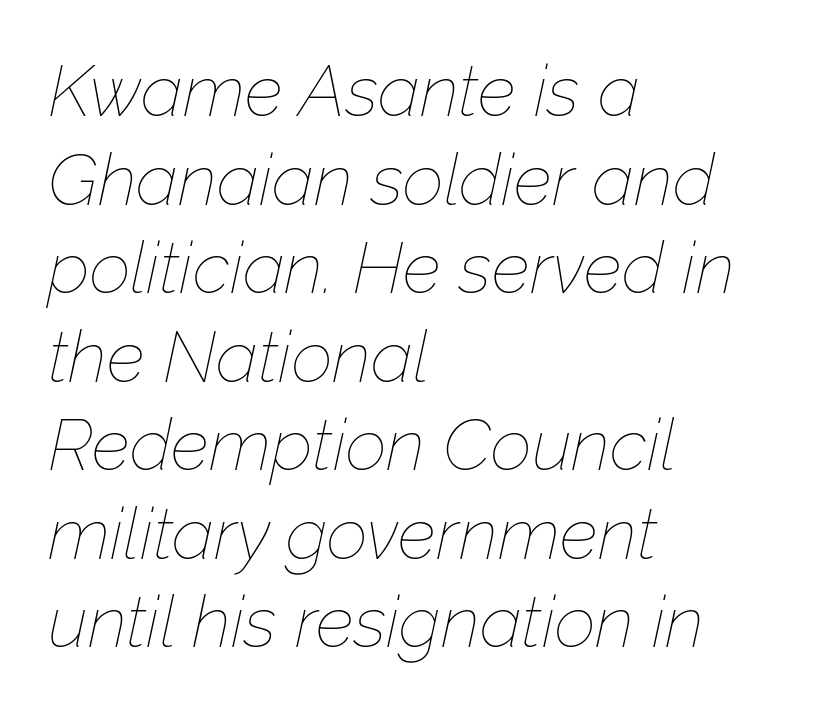
The letters advance in unequal steps, a hallmark of proportional type. Stems here are at most as thick as an everyday book face. If you drew a ruler down the left edge, every line would touch it. This sample uses plain, unmodified letter spacing. Yep, that's italic — everything's leaning. Anything drawn beneath the words? Only blank space.
